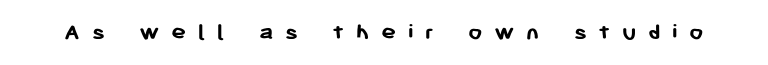
Does the lettering tilt? It doesn't — this is upright. Underline: absent. Heavy-handed strokes throughout: this text is bold. A typesetter would call this heavily tracked-out type.
